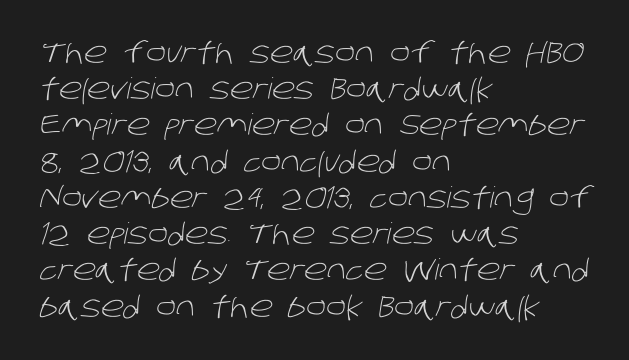
The image shows 29 px light sans-serif type; set left-aligned, normal line spacing (1.25x), normal letter spacing, not underlined; low stroke contrast and a large x-height.
